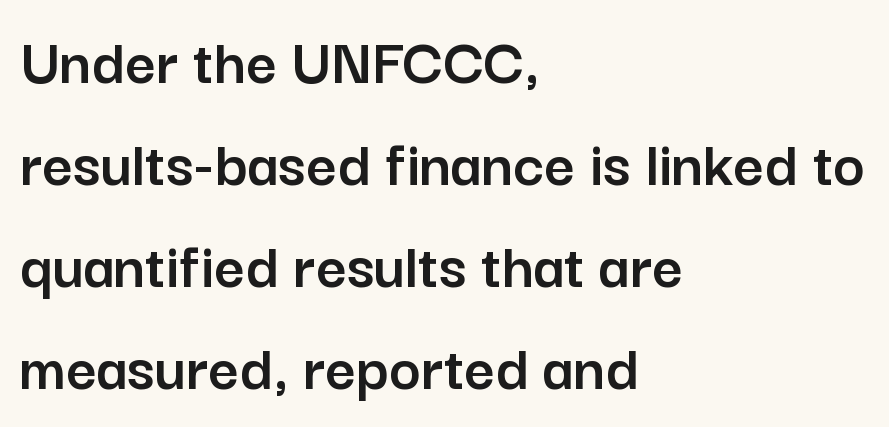
{"serif": "no", "italic": "no", "width": "normal", "stroke_contrast": "low", "x_height": "medium", "monospaced": "no", "underline": "no", "align": "left", "line_spacing": "normal", "line_spacing_ratio": 1.52, "letter_spacing": "normal", "letter_spacing_em": 0.0, "glyph_px": 67}
